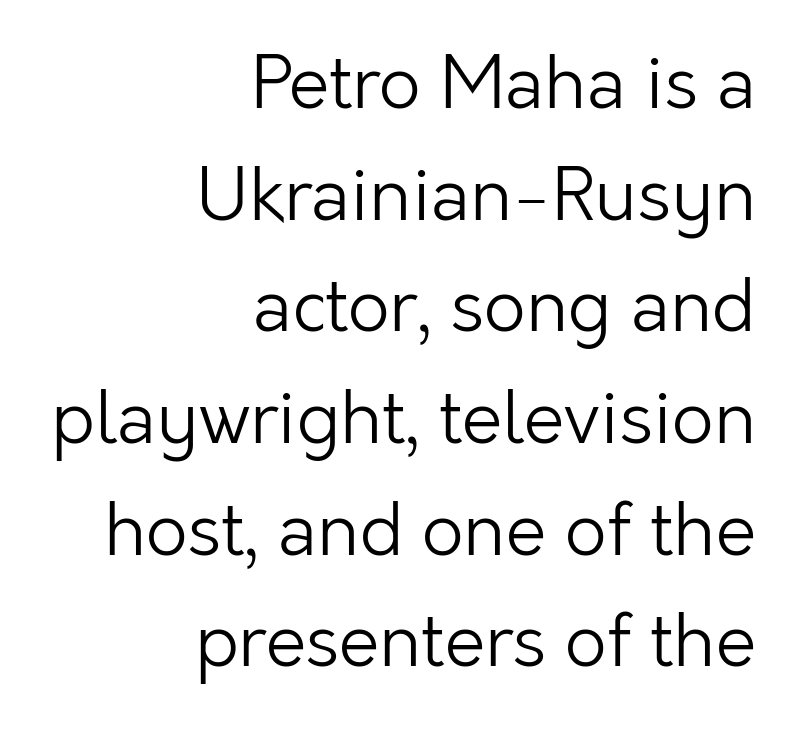
{"serif": "no", "italic": "no", "bold": "no", "weight": "light", "width": "normal", "stroke_contrast": "low", "x_height": "medium", "monospaced": "no", "underline": "no", "align": "right", "line_spacing": "normal", "line_spacing_ratio": 1.53, "letter_spacing": "normal", "letter_spacing_em": 0.0, "glyph_px": 73}
